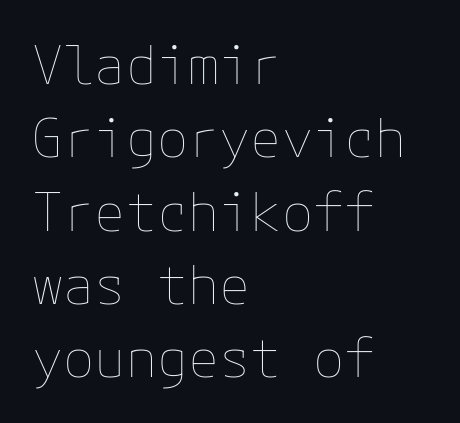
Interline gaps are of average width in this sample. Nobody drew a line under any word here. The strokes carry an ordinary text weight at most. Horizontally, the lines are justified to the leading edge only. The lettering stays uniformly vertical, giving the passage a roman look. Students, note that the glyphs here touch the page at normal intervals.
